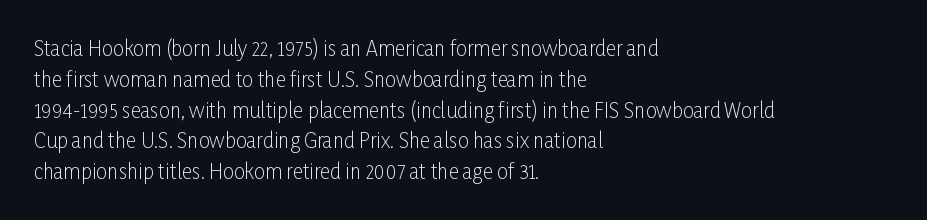
Q: Is the text bold? A: No.
Q: Is the text italic (slanted)? A: No, it is upright.
Q: Is the text underlined? A: No.
Q: How is the paragraph aligned? A: Left-aligned.
Q: Is the spacing between letters normal or unusually wide? A: Normal.
Q: Is the spacing between lines tight, normal or loose? A: Normal.
